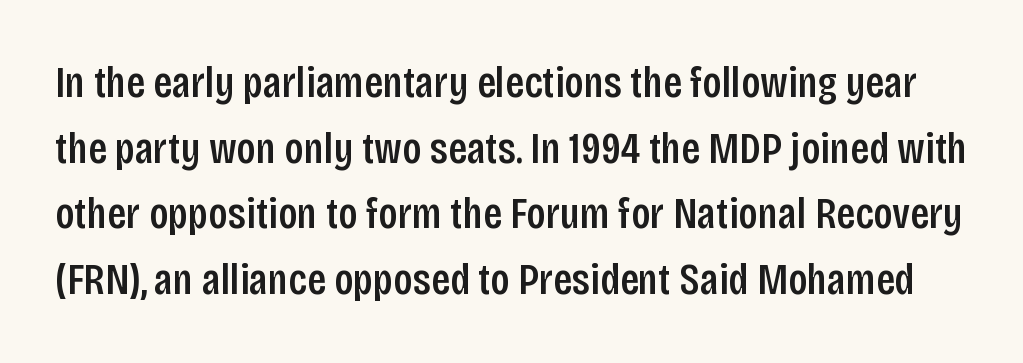
The image shows 45 px condensed sans-serif type, upright; set normal line spacing (1.46x), normal letter spacing, not underlined; low stroke contrast and a large x-height.
